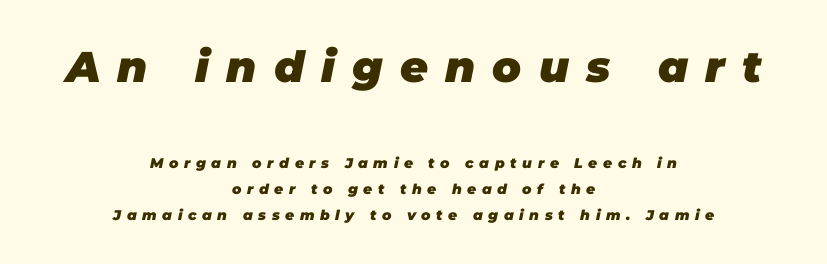
{"italic": "yes", "lean": "right", "slant_degrees": 11, "bold": "yes", "weight": "heavy", "width": "normal", "stroke_contrast": "low", "x_height": "large", "monospaced": "no", "underline": "no", "align": "center", "line_spacing_ratio": 1.85, "letter_spacing": "wide", "letter_spacing_em": 0.4, "larger_block": "first", "size_ratio": 3.07, "glyph_px": 43}
